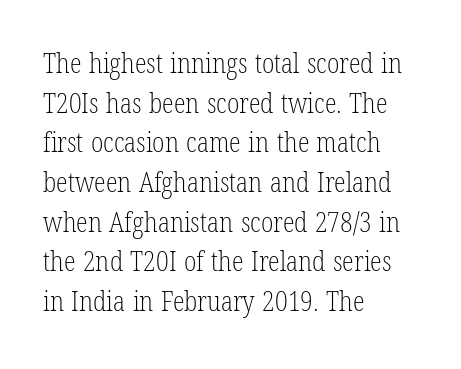
The image shows 27 px text type, upright; set left-aligned, normal line spacing (1.47x), normal letter spacing, not underlined.
